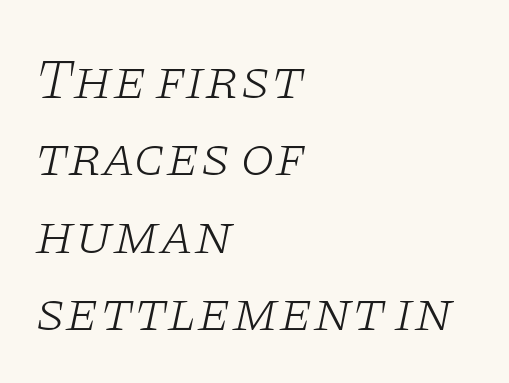
Q: Is the text bold? A: No.
Q: Is the text italic (slanted)? A: Yes, it leans right by about 11 degrees.
Q: Is the typeface a serif or a sans-serif typeface? A: Serif.
Q: Is the text underlined? A: No.
Q: How is the paragraph aligned? A: Left-aligned.
Q: Is the spacing between letters normal or unusually wide? A: Normal.
Q: Is the spacing between lines tight, normal or loose? A: Normal.
Q: Width (condensed, normal, or wide)? A: Wide.
Q: Stroke contrast? A: Low.
Q: x-height? A: Large.
Q: Monospaced? A: No.
